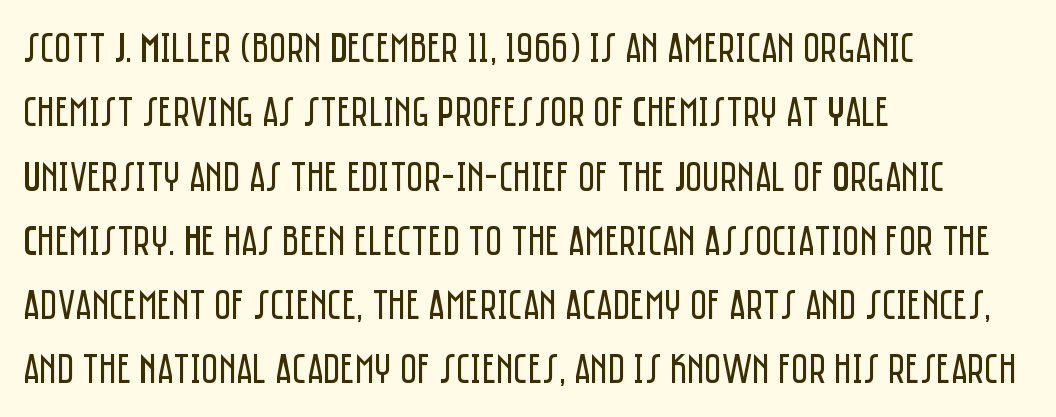
The line texture is even and compact thanks to regular tracking. These lines are composed in type without serifs. Does the copy run flush right? No — it runs flush left. Vertical spacing — default. The specimen reads as upright at a glance.
